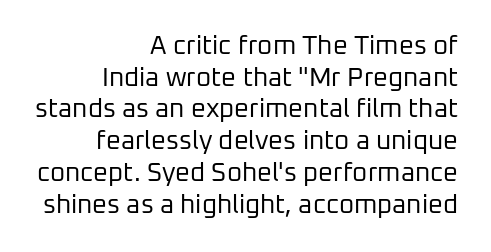
The image shows 26 px text type, upright; set right-aligned, line spacing 1.22x, normal letter spacing, not underlined.
